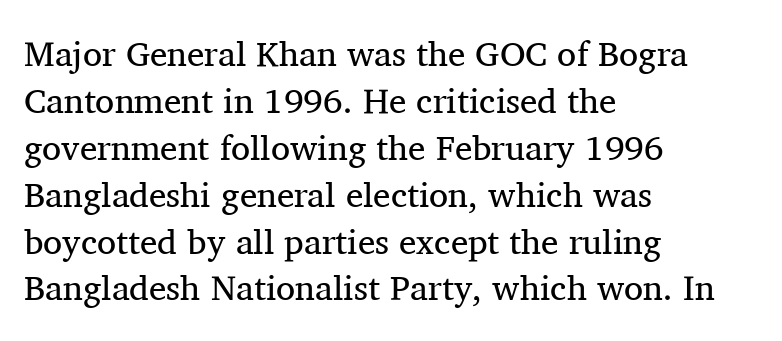
Looks like regular typesetting: each glyph gets only the width it needs. Plain, unruled lines of type. This rendering leaves character spacing at its baseline value. Is this a sans? No — the strokes have serifs. Weight: regular or lighter. In CSS terms this would be text-align: left.
